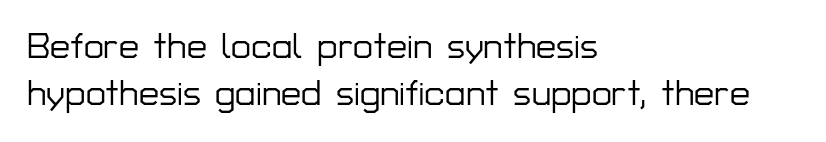
Summary of vertical rhythm: regular, with standard interline spacing. Between one letter and the next there's only the usual sliver of space. Type style note: lacks serifs. Is this a fixed-width face? No — the glyphs have proportional, varying widths. Descenders are the only things crossing below the line.
